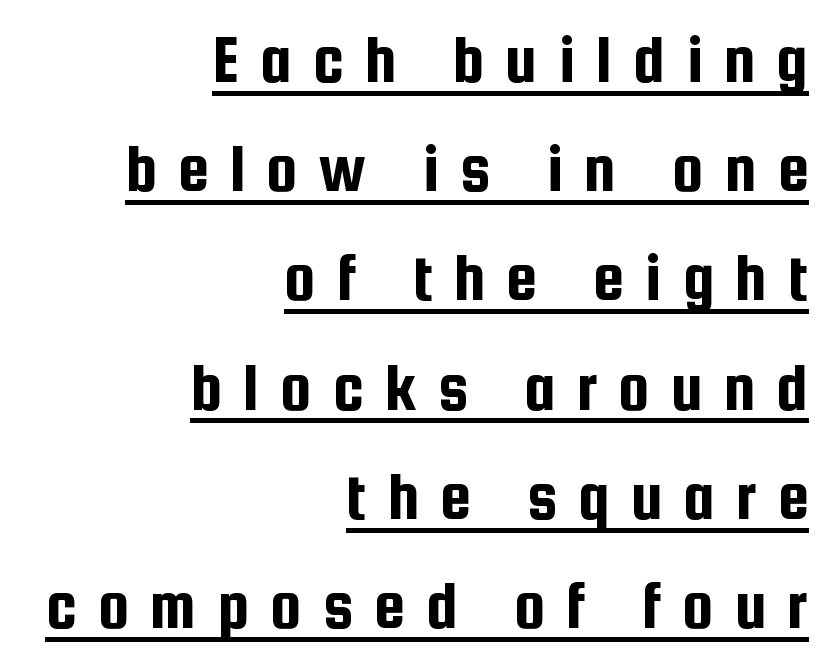
The face used here is a sans, in the tradition of grotesques and geometrics. The lettering is marked with a stroke running underneath it. Here the glyphs are tracked loosely, breaking word shapes into spaced letters. The rendering uses a moderate line-height, typical for paragraphs. Visually the block forms a straight wall on the right and a jagged coastline on the left. You could not count columns in this text — the font is proportionally spaced.
